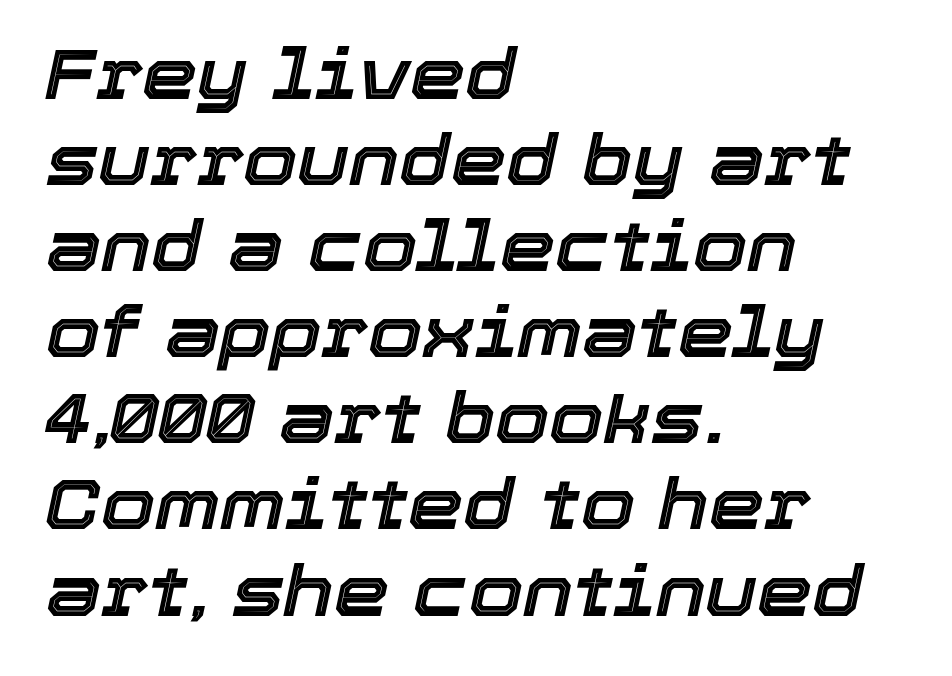
Every row of glyphs begins at an identical x-position on the left. Beneath every word, the page is bare. The line texture is even and compact thanks to regular tracking. The letters are slanted; this is an italic face. Do the characters align in a grid? No, the font is proportional.
